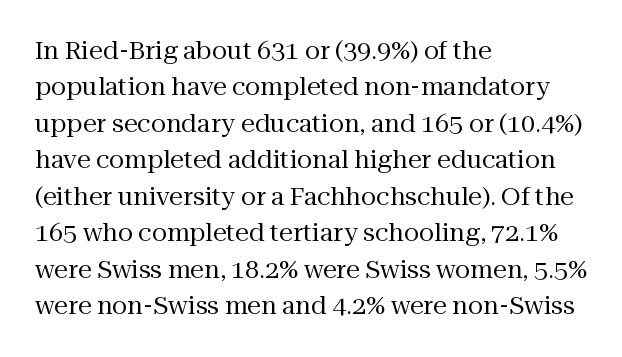
The image shows 25 px text type, upright; set left-aligned, normal line spacing (1.46x), normal letter spacing, not underlined.
